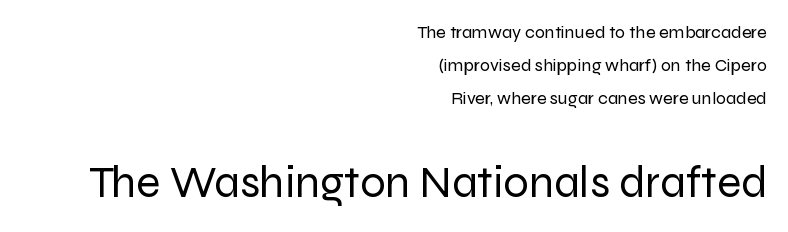
Q: Is the text bold? A: No.
Q: Is the text italic (slanted)? A: No, it is upright.
Q: Is the typeface a serif or a sans-serif typeface? A: Sans-serif.
Q: Is the text underlined? A: No.
Q: How is the paragraph aligned? A: Right-aligned.
Q: Is the spacing between letters normal or unusually wide? A: Normal.
Q: Which block of text is set in a larger size, the first (top) or the second (bottom)? A: The second (bottom) one.
Q: Width (condensed, normal, or wide)? A: Normal.
Q: Stroke contrast? A: Low.
Q: x-height? A: Medium.
Q: Monospaced? A: No.
